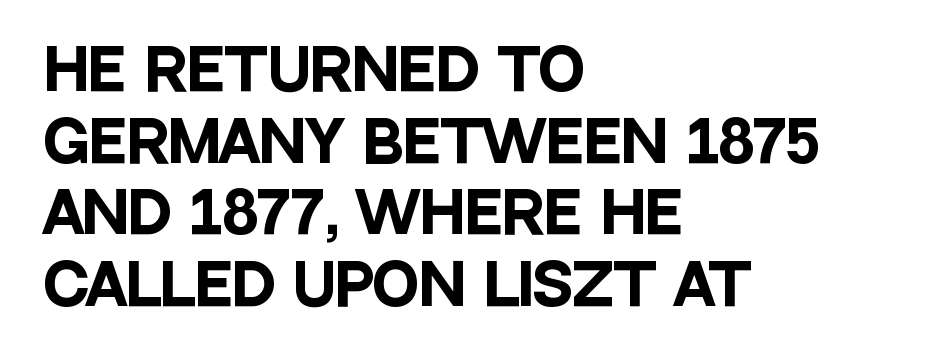
{"serif": "no", "italic": "no", "bold": "yes", "weight": "heavy", "width": "condensed", "stroke_contrast": "low", "x_height": "large", "monospaced": "no", "underline": "no", "align": "left", "line_spacing": "normal", "line_spacing_ratio": 1.28, "letter_spacing": "normal", "letter_spacing_em": 0.0, "glyph_px": 56}
